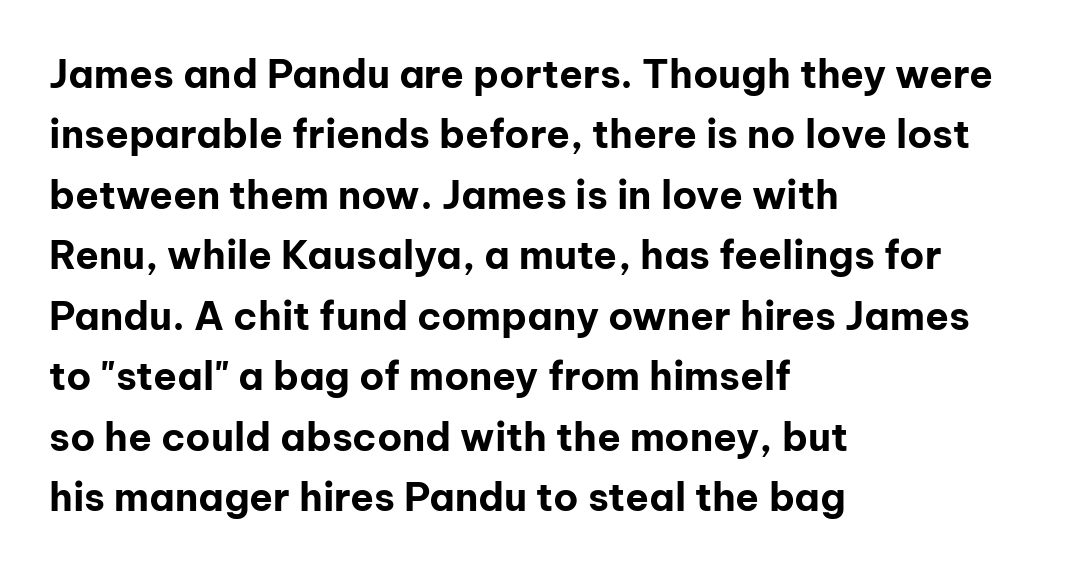
Weight check: bold — yes, fully. The passage shown is not underscored anywhere. Leading: standard. The typesetter chose a ragged-right arrangement here.
